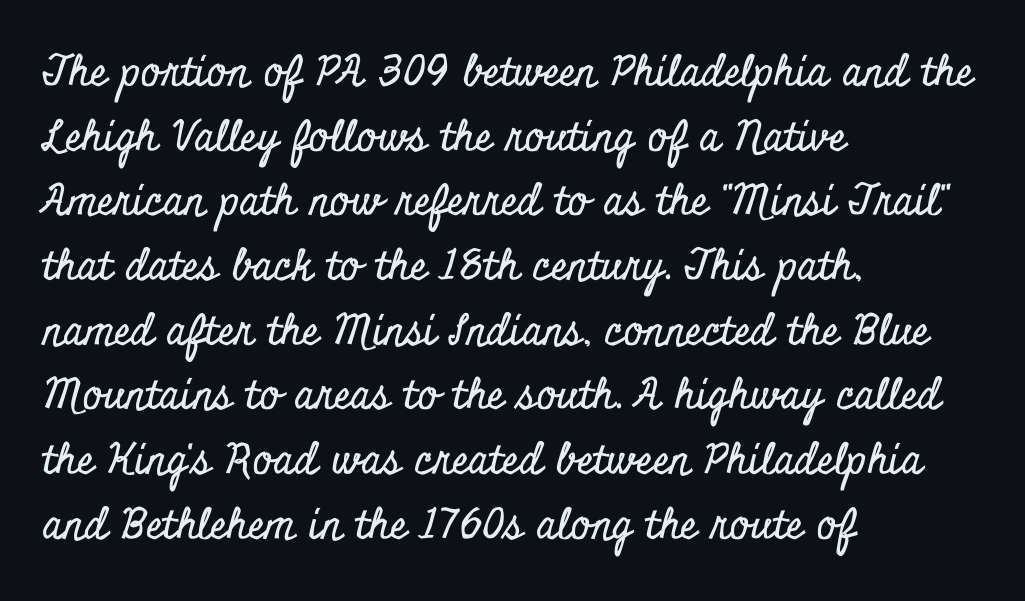
Students, note that the glyphs here touch the page at normal intervals. Each new line begins a customary step beneath the previous one. The passage shown is not underscored anywhere. The rendering anchors every line to the left-hand side.
